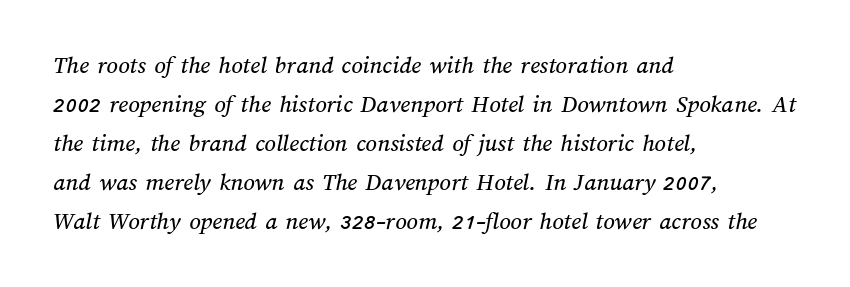
{"underline": "no", "align": "left", "line_spacing": "normal", "line_spacing_ratio": 1.56, "letter_spacing": "normal", "letter_spacing_em": 0.0, "glyph_px": 25}
